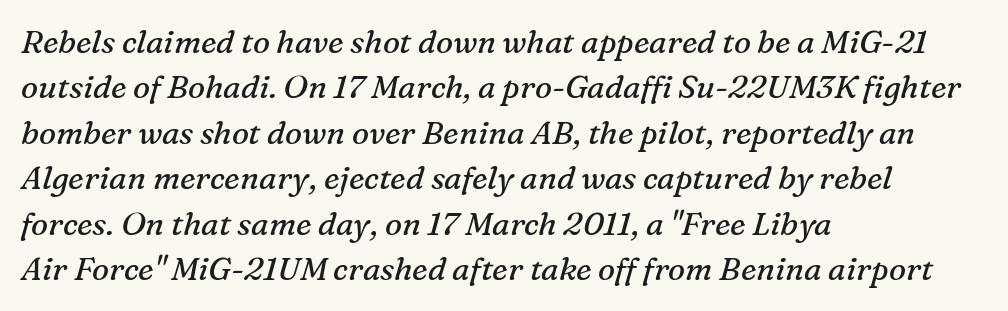
{"serif": "yes", "italic": "yes", "lean": "right", "slant_degrees": 16, "bold": "no", "weight": "regular", "width": "normal", "stroke_contrast": "medium", "x_height": "medium", "monospaced": "no", "underline": "no", "align": "left", "line_spacing": "normal", "line_spacing_ratio": 1.42, "letter_spacing": "normal", "letter_spacing_em": 0.0, "glyph_px": 32}
